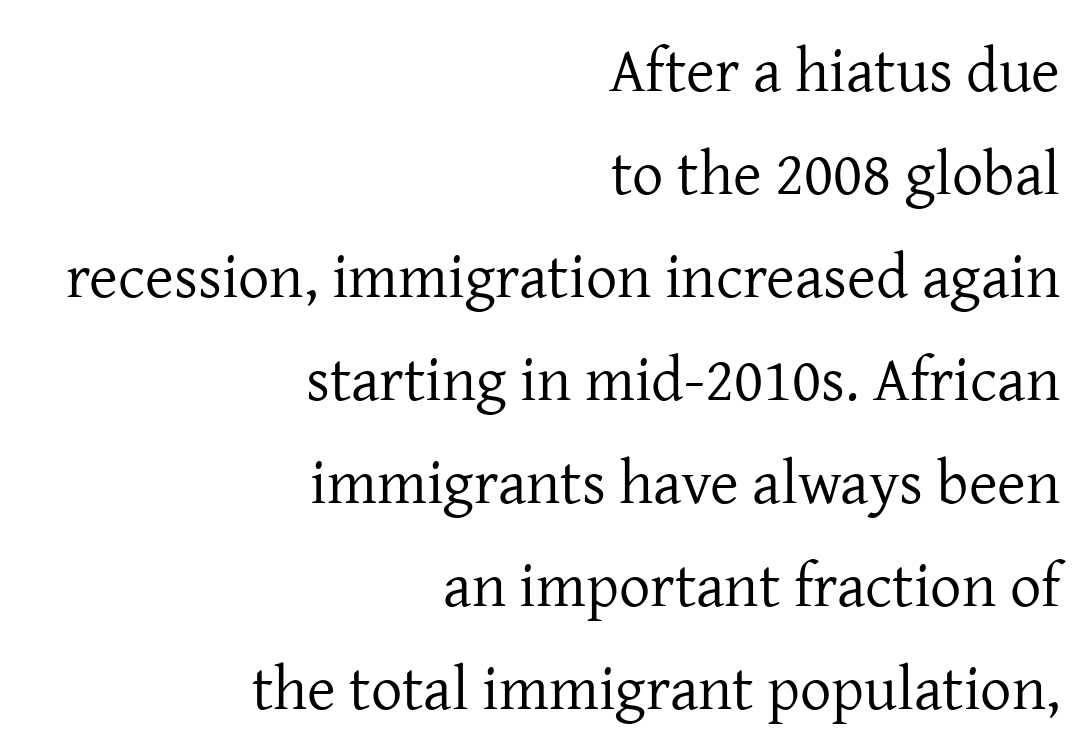
{"serif": "yes", "italic": "no", "bold": "no", "weight": "regular", "width": "normal", "stroke_contrast": "low", "x_height": "medium", "monospaced": "no", "underline": "no", "align": "right", "line_spacing": "normal", "line_spacing_ratio": 1.66, "letter_spacing": "normal", "letter_spacing_em": 0.0, "glyph_px": 62}
